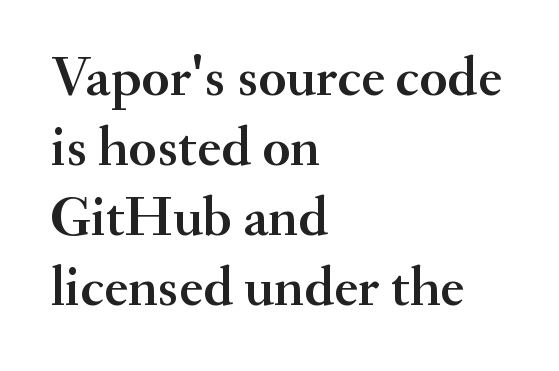
Q: Is the text italic (slanted)? A: No, it is upright.
Q: Is the typeface a serif or a sans-serif typeface? A: Serif.
Q: Is the text underlined? A: No.
Q: How is the paragraph aligned? A: Left-aligned.
Q: Is the spacing between letters normal or unusually wide? A: Normal.
Q: Width (condensed, normal, or wide)? A: Normal.
Q: Stroke contrast? A: Medium.
Q: x-height? A: Small.
Q: Monospaced? A: No.
